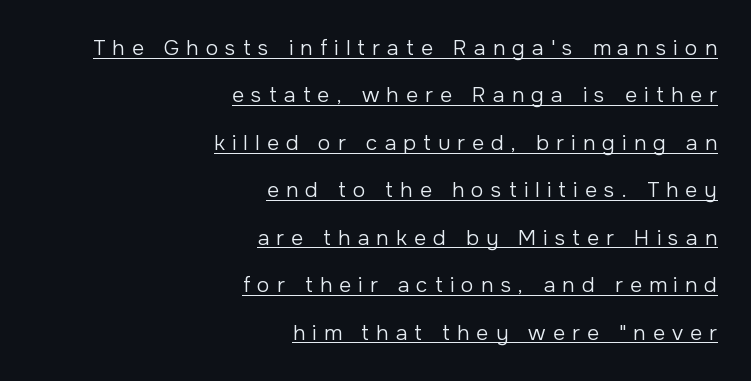
This sample carries an underscore along the baseline area. The tracking reads as deliberately expanded to a designer's eye. Do the letters lean? They stand straight. Reading down the column, the eye jumps a long way to each next line.
